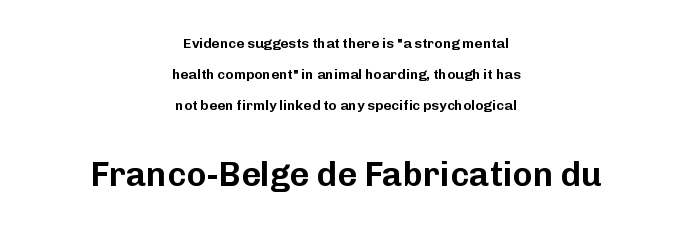
{"serif": "no", "italic": "no", "width": "normal", "stroke_contrast": "low", "x_height": "medium", "monospaced": "no", "underline": "no", "align": "center", "line_spacing": "loose", "line_spacing_ratio": 2.2, "letter_spacing": "normal", "letter_spacing_em": 0.0, "larger_block": "second", "size_ratio": 2.43, "glyph_px": 34}
